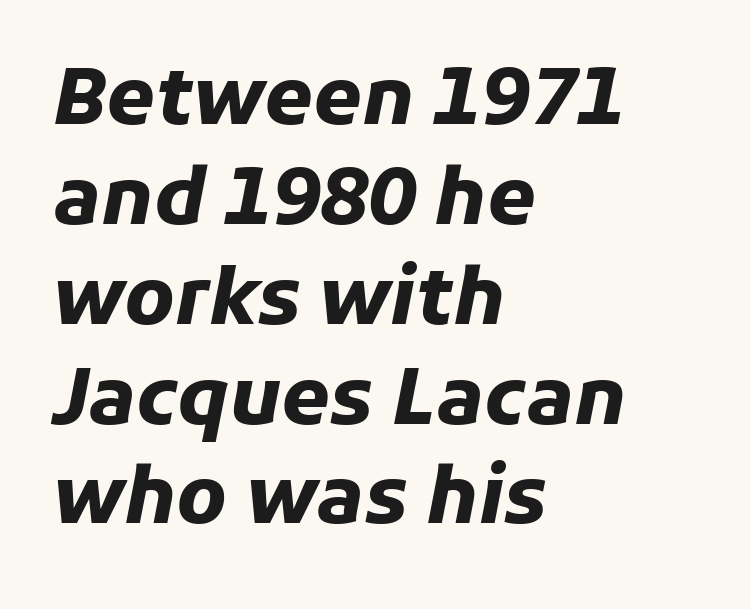
The image shows 78 px heavy type, italic (leaning right); set left-aligned, normal line spacing (1.28x), normal letter spacing, not underlined; low stroke contrast and a medium x-height.
